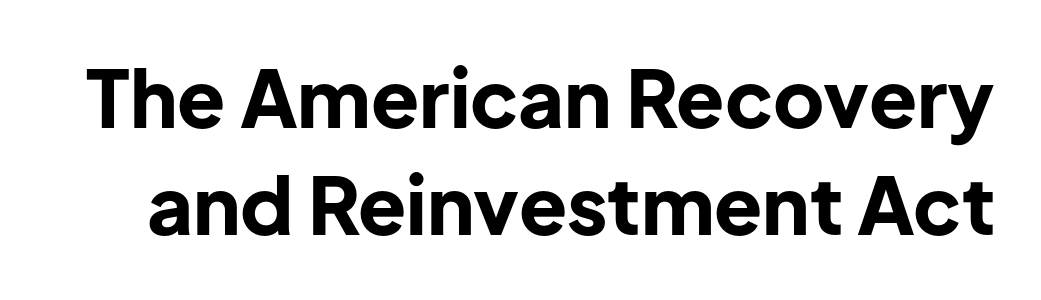
{"serif": "no", "italic": "no", "bold": "yes", "weight": "bold", "width": "normal", "stroke_contrast": "low", "x_height": "medium", "monospaced": "no", "underline": "no", "line_spacing": "normal", "line_spacing_ratio": 1.36, "letter_spacing": "normal", "letter_spacing_em": 0.0, "glyph_px": 79}
